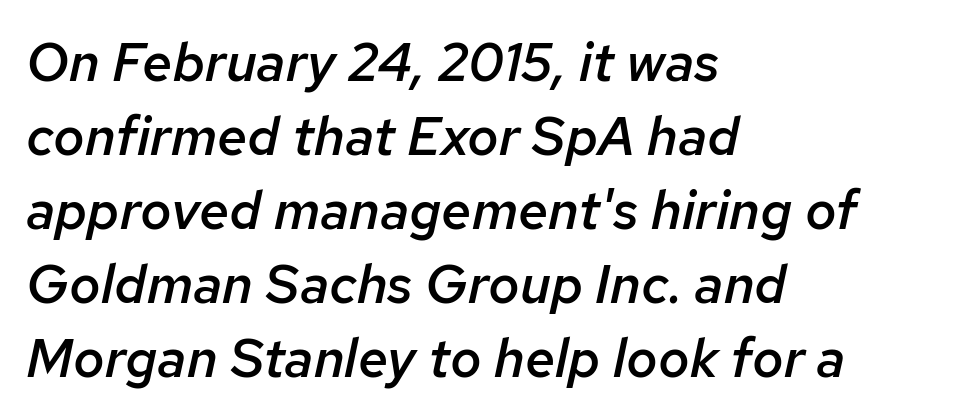
{"italic": "yes", "lean": "right", "slant_degrees": 12, "bold": "semi", "weight": "semibold", "width": "normal", "stroke_contrast": "low", "x_height": "medium", "monospaced": "no", "underline": "no", "align": "left", "line_spacing": "normal", "line_spacing_ratio": 1.37, "letter_spacing": "normal", "letter_spacing_em": 0.0, "glyph_px": 54}
